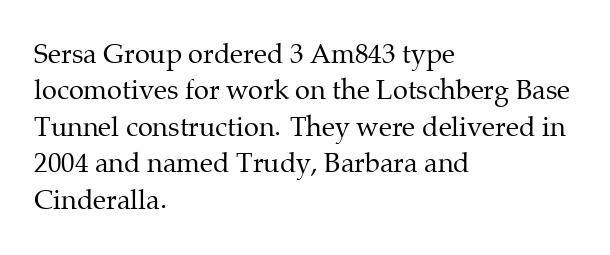
Q: Is the text bold? A: No.
Q: Is the text italic (slanted)? A: No, it is upright.
Q: Is the text underlined? A: No.
Q: How is the paragraph aligned? A: Left-aligned.
Q: Is the spacing between letters normal or unusually wide? A: Normal.
Q: Is the spacing between lines tight, normal or loose? A: Normal.
